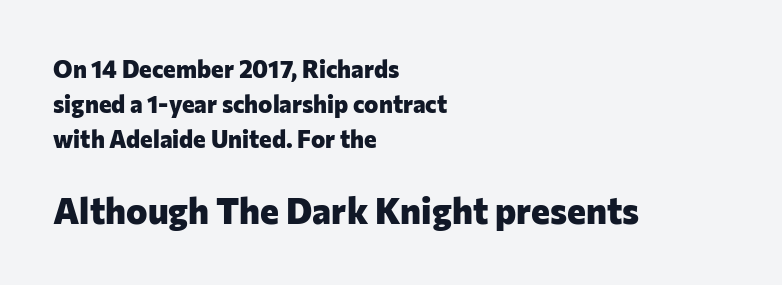
The image shows 36 px heavy sans-serif type, upright; set left-aligned, normal line spacing (1.46x), normal letter spacing, not underlined; the second (bottom) block is 1.5x larger; low stroke contrast and a medium x-height.
